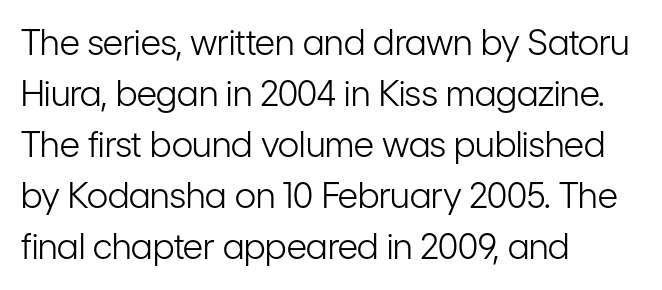
The image shows 35 px light, condensed sans-serif type, upright; set left-aligned, normal line spacing (1.46x), normal letter spacing, not underlined; low stroke contrast and a medium x-height.
